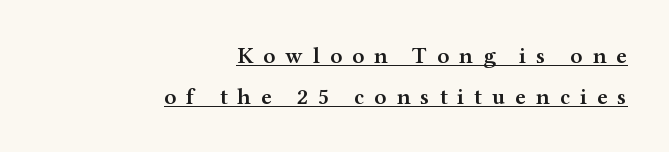
{"italic": "no", "bold": "semi", "underline": "yes", "align": "right", "line_spacing_ratio": 1.78, "letter_spacing": "wide", "letter_spacing_em": 0.43, "glyph_px": 23}
